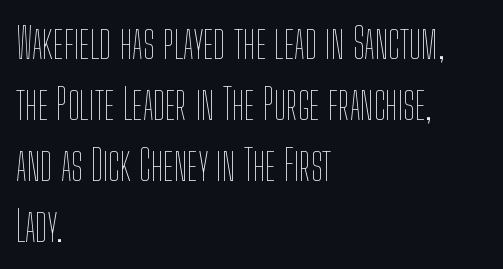
The image shows 43 px thin, condensed type, upright; set left-aligned, normal line spacing (1.42x), normal letter spacing, not underlined; low stroke contrast and a medium x-height.
